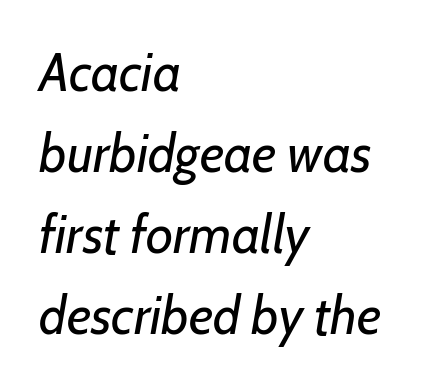
Q: Is the text bold? A: No.
Q: Is the text italic (slanted)? A: Yes, it leans right by about 7 degrees.
Q: Is the text underlined? A: No.
Q: How is the paragraph aligned? A: Left-aligned.
Q: Is the spacing between letters normal or unusually wide? A: Normal.
Q: Is the spacing between lines tight, normal or loose? A: Normal.
Q: Width (condensed, normal, or wide)? A: Normal.
Q: Stroke contrast? A: Low.
Q: x-height? A: Medium.
Q: Monospaced? A: No.
